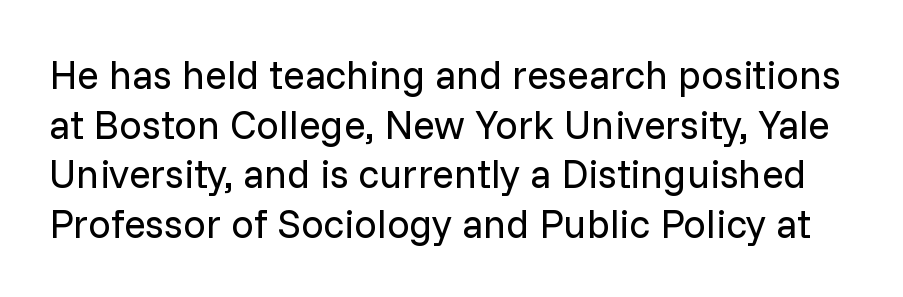
{"serif": "no", "italic": "no", "bold": "no", "weight": "regular", "width": "normal", "stroke_contrast": "low", "x_height": "medium", "monospaced": "no", "underline": "no", "line_spacing_ratio": 1.24, "letter_spacing": "normal", "letter_spacing_em": 0.0, "glyph_px": 40}
